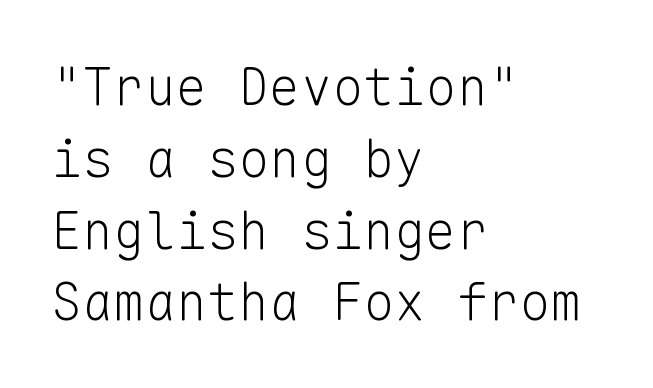
The image shows 52 px light sans-serif type, upright, monospaced; set left-aligned, normal line spacing (1.38x), normal letter spacing, not underlined; low stroke contrast and a medium x-height.
